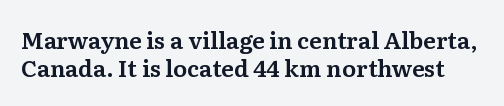
Q: Is the text italic (slanted)? A: No, it is upright.
Q: Is the text underlined? A: No.
Q: Is the spacing between letters normal or unusually wide? A: Normal.
